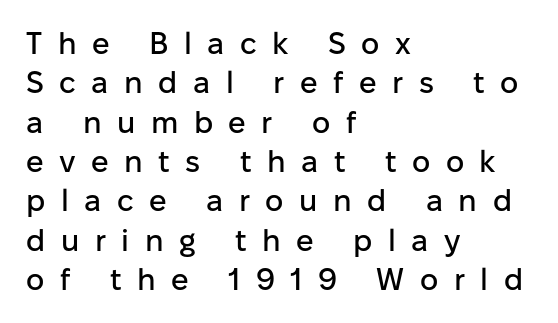
{"serif": "no", "italic": "no", "width": "normal", "stroke_contrast": "low", "x_height": "medium", "monospaced": "no", "underline": "no", "align": "left", "line_spacing": "normal", "line_spacing_ratio": 1.27, "letter_spacing": "wide", "letter_spacing_em": 0.5, "glyph_px": 31}
